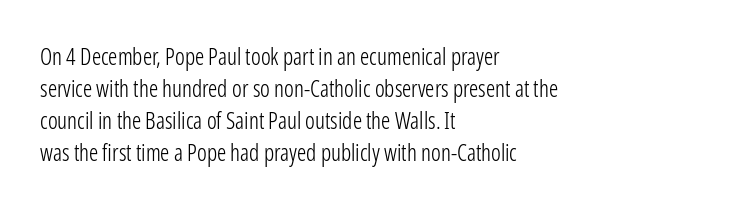
The image shows 23 px text type, upright; set left-aligned, normal line spacing (1.39x), normal letter spacing, not underlined.
